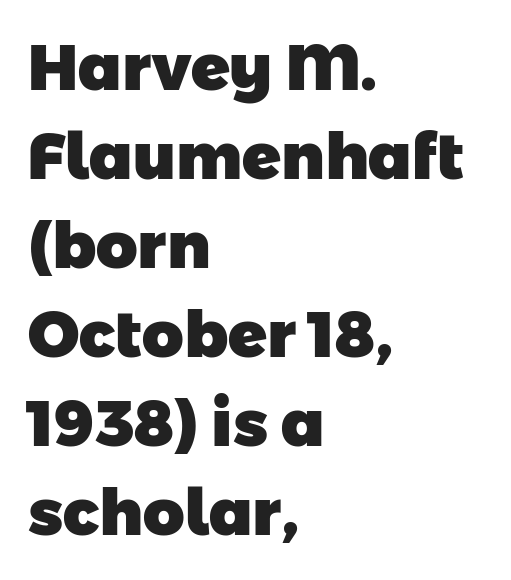
The image shows 64 px heavy sans-serif type; set left-aligned, normal line spacing (1.39x), normal letter spacing, not underlined; low stroke contrast and a medium x-height.
